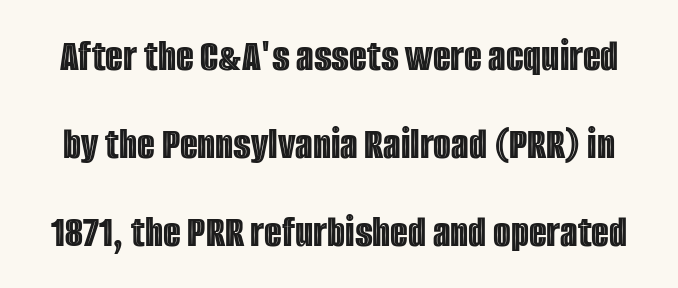
The image shows 46 px condensed type, upright; set loose line spacing (1.91x), normal letter spacing, not underlined; a large x-height.
